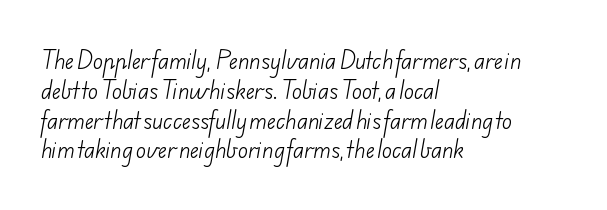
Q: Is the text bold? A: No.
Q: Is the text underlined? A: No.
Q: How is the paragraph aligned? A: Left-aligned.
Q: Is the spacing between letters normal or unusually wide? A: Normal.
Q: Is the spacing between lines tight, normal or loose? A: Normal.
